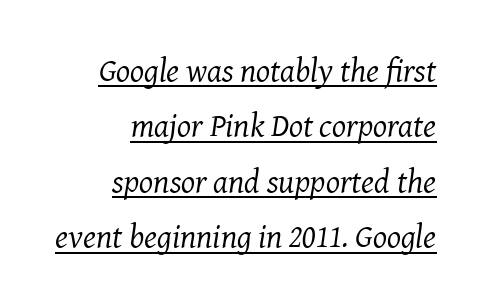
Q: Is the text bold? A: No.
Q: Is the text italic (slanted)? A: Yes, it leans right by about 8 degrees.
Q: Is the typeface a serif or a sans-serif typeface? A: Serif.
Q: Is the text underlined? A: Yes.
Q: How is the paragraph aligned? A: Right-aligned.
Q: Is the spacing between letters normal or unusually wide? A: Normal.
Q: Is the spacing between lines tight, normal or loose? A: Normal.
Q: Width (condensed, normal, or wide)? A: Normal.
Q: Stroke contrast? A: Medium.
Q: x-height? A: Medium.
Q: Monospaced? A: No.
